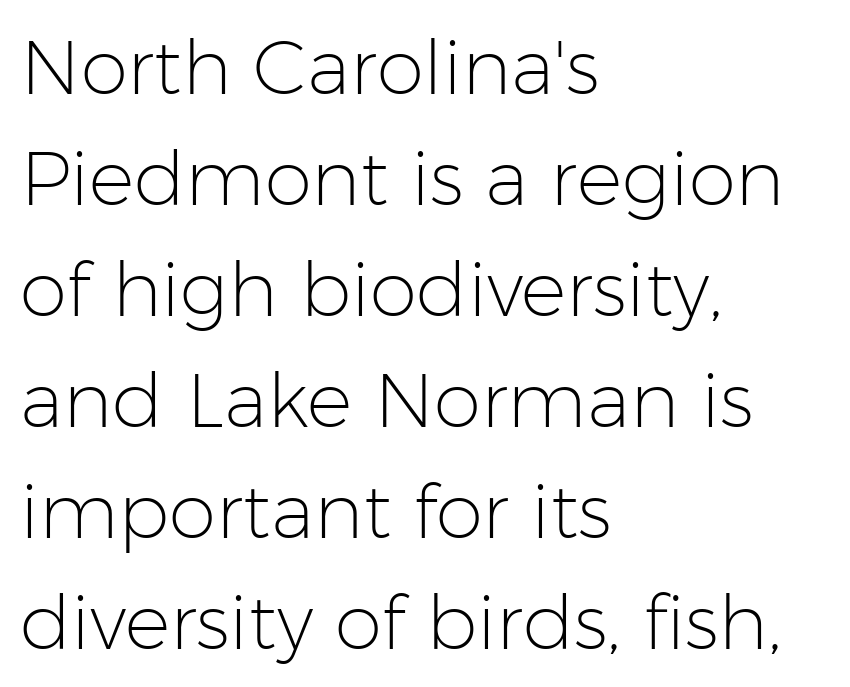
The area under the type is left untouched. The face used here is rendered with its standard letterfit. Left-aligned paragraph, ragged on the right. You can tell it's not italic because the verticals are truly vertical.
